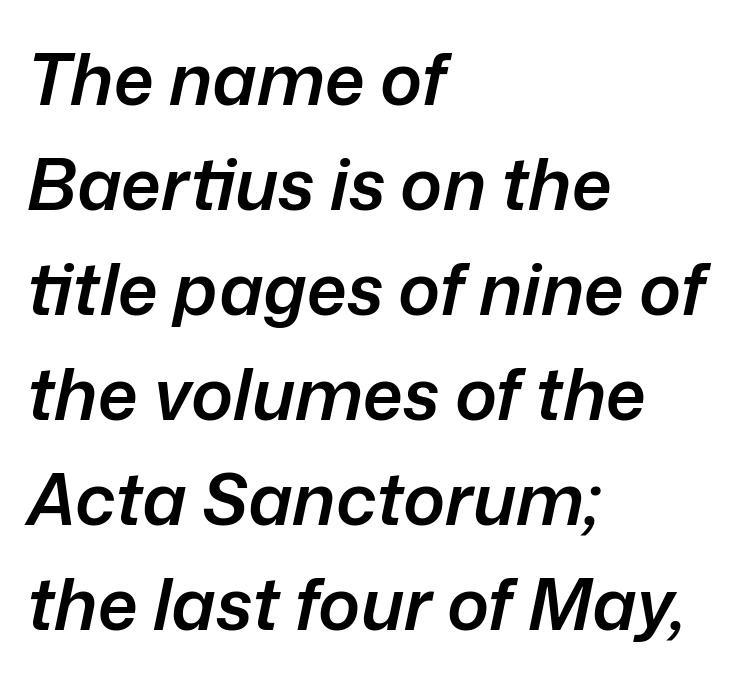
{"italic": "yes", "lean": "right", "slant_degrees": 12, "bold": "semi", "weight": "semibold", "width": "normal", "stroke_contrast": "low", "x_height": "medium", "monospaced": "no", "underline": "no", "align": "left", "line_spacing": "normal", "line_spacing_ratio": 1.48, "letter_spacing": "normal", "letter_spacing_em": 0.0, "glyph_px": 71}
